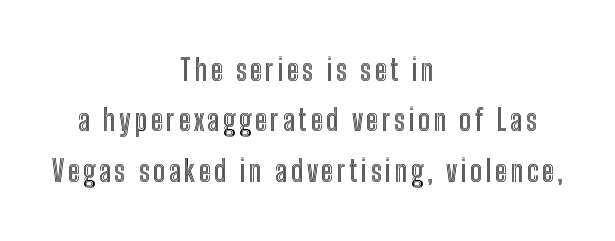
The area under the type is left untouched. You could not count columns in this text — the font is proportionally spaced. Caption: multi-line text, centered on the measure. The lettering stays uniformly vertical, giving the passage a roman look.
